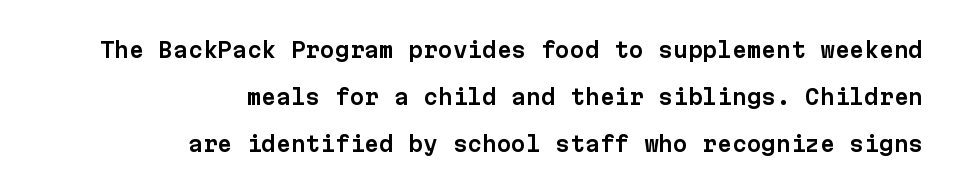
{"italic": "no", "underline": "no", "align": "right", "line_spacing": "loose", "line_spacing_ratio": 2.23, "letter_spacing": "normal", "letter_spacing_em": 0.0, "glyph_px": 21}
